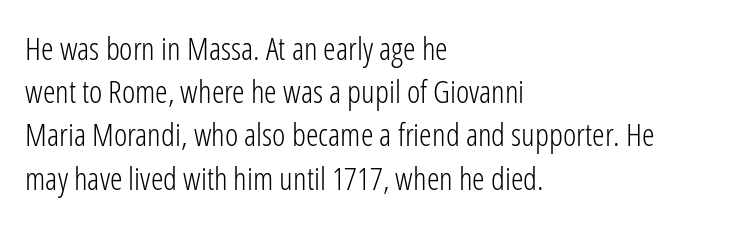
The image shows 32 px light, condensed sans-serif type, upright; set left-aligned, normal line spacing (1.35x), normal letter spacing, not underlined; low stroke contrast and a medium x-height.
